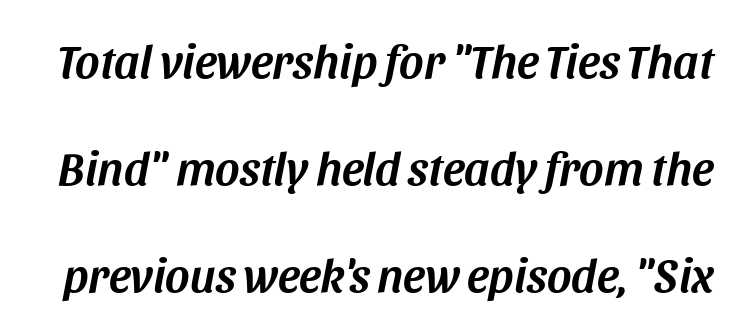
Words appear dense and cohesive because spacing is normal. This sample has the flowing, uneven cadence of proportional lettering. Tall strokes in this sample are angled rather than plumb. Lines of text with bare space underneath. Regarding leading, the lines here are spaced well apart.
